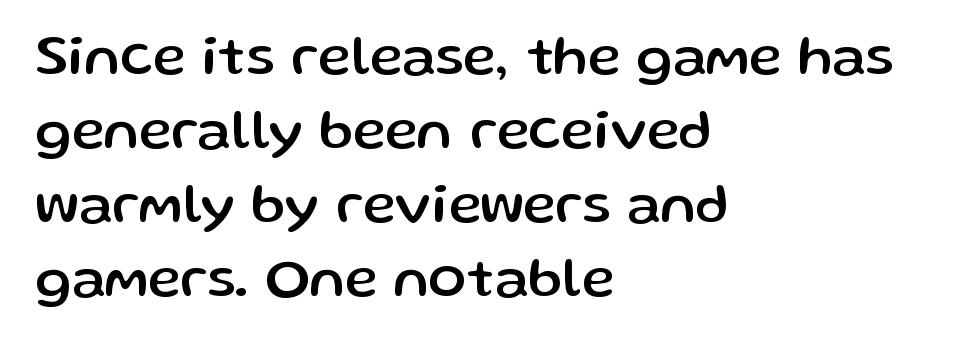
{"serif": "no", "italic": "no", "width": "normal", "stroke_contrast": "low", "x_height": "medium", "monospaced": "no", "underline": "no", "align": "left", "line_spacing": "normal", "line_spacing_ratio": 1.32, "letter_spacing": "normal", "letter_spacing_em": 0.0, "glyph_px": 56}
